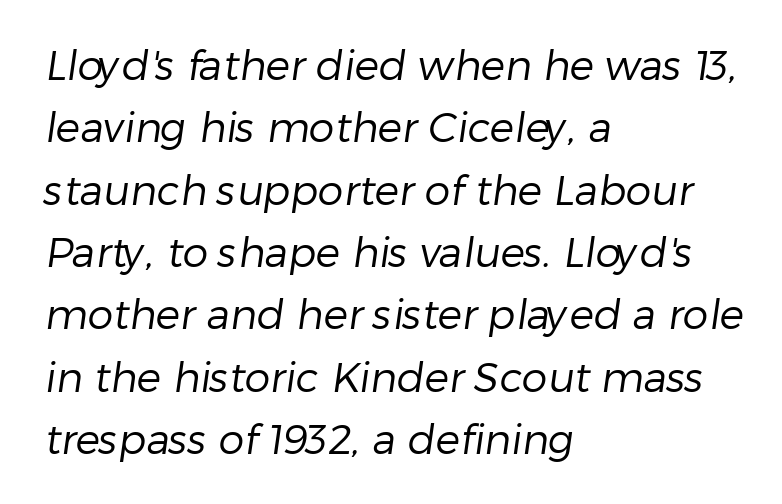
The image shows 41 px regular-weight sans-serif type; set left-aligned, normal line spacing (1.52x), normal letter spacing, not underlined; low stroke contrast and a medium x-height.
